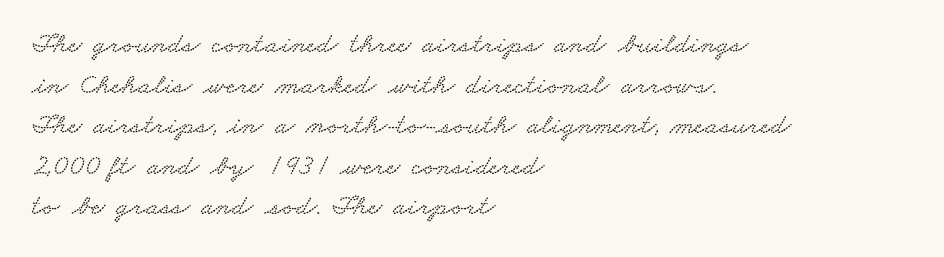
{"serif": "yes", "width": "wide", "stroke_contrast": "low", "x_height": "small", "monospaced": "no", "underline": "no", "align": "left", "line_spacing": "normal", "line_spacing_ratio": 1.4, "letter_spacing": "normal", "letter_spacing_em": 0.0, "glyph_px": 29}
